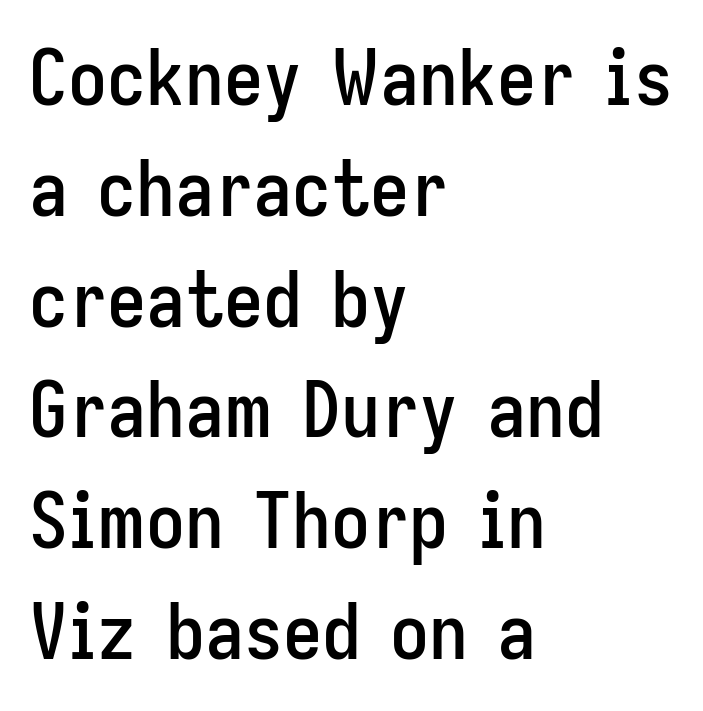
Font category for this specimen: sans-serif. In CSS terms this would be text-align: left. The letters advance in unequal steps, a hallmark of proportional type. Whoever set this chose a conventional vertical rhythm. Does extra space separate the letters? No, they use regular spacing.
